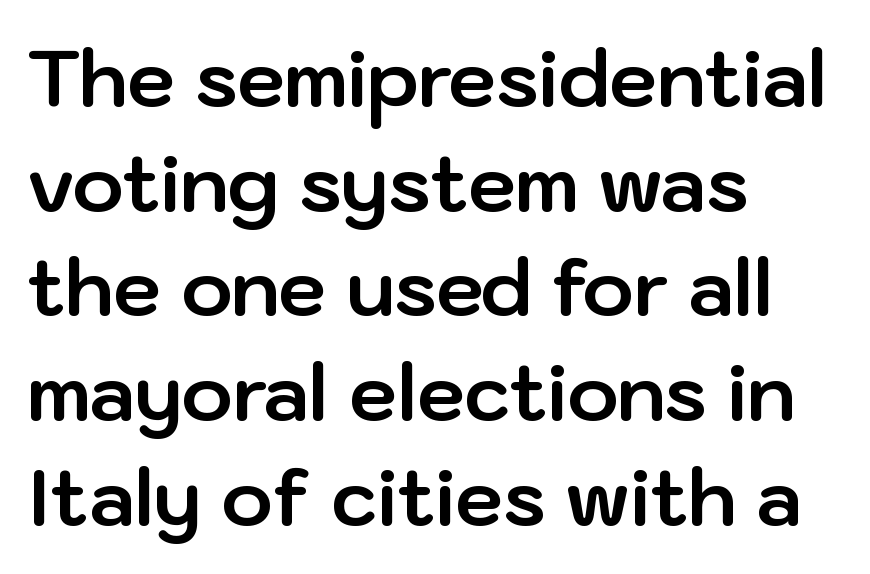
{"serif": "no", "italic": "no", "bold": "yes", "weight": "bold", "width": "normal", "stroke_contrast": "low", "x_height": "medium", "monospaced": "no", "underline": "no", "align": "left", "line_spacing": "normal", "line_spacing_ratio": 1.36, "letter_spacing": "normal", "letter_spacing_em": 0.0, "glyph_px": 77}
